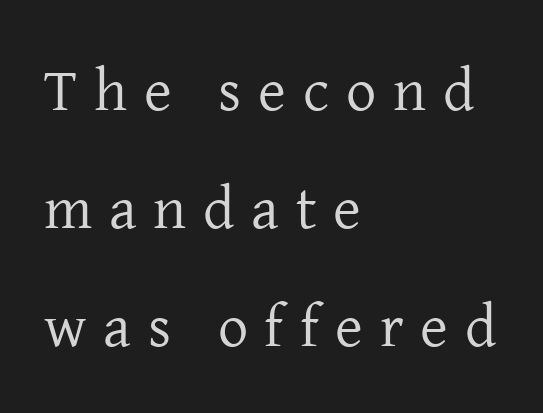
Q: Is the text bold? A: No.
Q: Is the text italic (slanted)? A: No, it is upright.
Q: Is the typeface a serif or a sans-serif typeface? A: Serif.
Q: Is the text underlined? A: No.
Q: How is the paragraph aligned? A: Left-aligned.
Q: Is the spacing between letters normal or unusually wide? A: Unusually wide.
Q: Is the spacing between lines tight, normal or loose? A: Loose.
Q: Width (condensed, normal, or wide)? A: Normal.
Q: Stroke contrast? A: Low.
Q: x-height? A: Medium.
Q: Monospaced? A: No.
